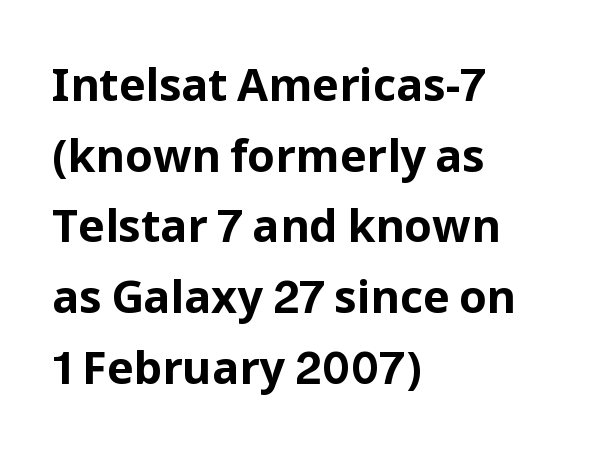
The passage shown has conventional tracking throughout. Anything drawn beneath the words? Only blank space. Is the block centered? No — it sits flush against the left margin. Upright lettering throughout. The leading is moderate, giving the passage an even texture.
